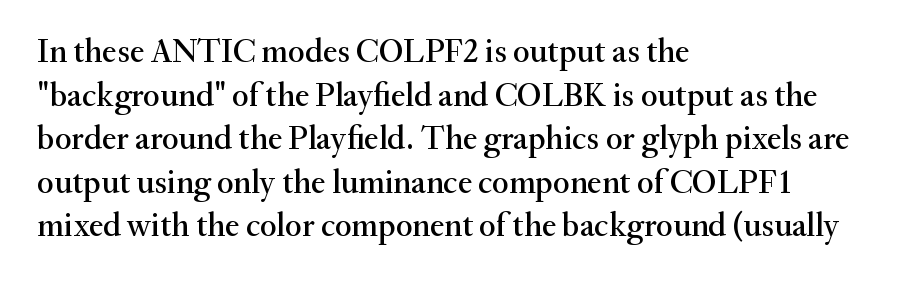
Layout note: lines flush left. Words float on clear page, feet unadorned. This sample uses an upright cut, with every glyph sitting square on the baseline. The passage shown is typed in a proportional face where columns would drift.
